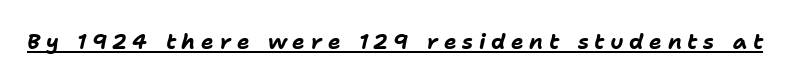
Q: Is the text bold? A: Yes.
Q: Is the text italic (slanted)? A: Yes, it leans right by about 11 degrees.
Q: Is the text underlined? A: Yes.
Q: Is the spacing between letters normal or unusually wide? A: Unusually wide.
